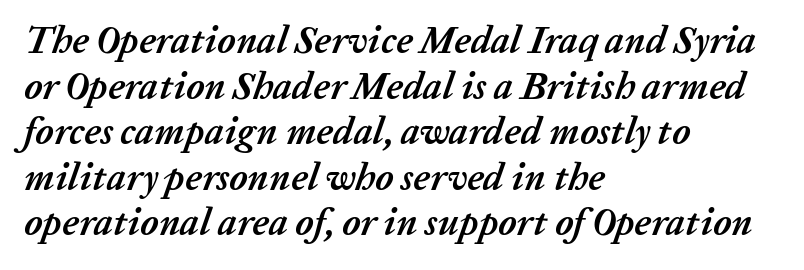
Q: Is the text bold? A: Yes.
Q: Is the text italic (slanted)? A: Yes, it leans right by about 20 degrees.
Q: Is the text underlined? A: No.
Q: How is the paragraph aligned? A: Left-aligned.
Q: Is the spacing between letters normal or unusually wide? A: Normal.
Q: Width (condensed, normal, or wide)? A: Normal.
Q: Stroke contrast? A: Low.
Q: x-height? A: Medium.
Q: Monospaced? A: No.
